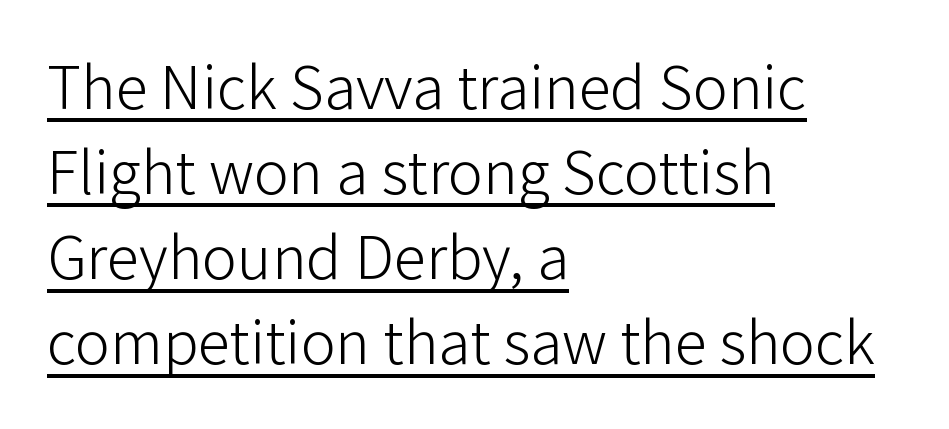
Q: Is the text bold? A: No.
Q: Is the text italic (slanted)? A: No, it is upright.
Q: Is the typeface a serif or a sans-serif typeface? A: Sans-serif.
Q: Is the text underlined? A: Yes.
Q: How is the paragraph aligned? A: Left-aligned.
Q: Is the spacing between letters normal or unusually wide? A: Normal.
Q: Is the spacing between lines tight, normal or loose? A: Normal.
Q: Width (condensed, normal, or wide)? A: Normal.
Q: Stroke contrast? A: Low.
Q: x-height? A: Medium.
Q: Monospaced? A: No.
